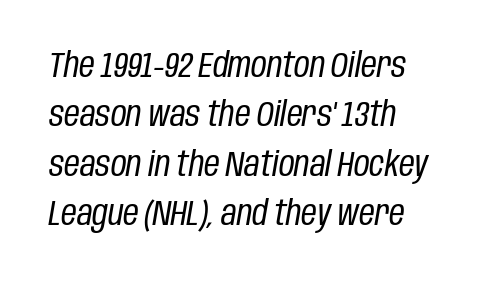
Q: Is the text bold? A: No.
Q: Is the text italic (slanted)? A: Yes, it leans right by about 10 degrees.
Q: Is the text underlined? A: No.
Q: How is the paragraph aligned? A: Left-aligned.
Q: Is the spacing between letters normal or unusually wide? A: Normal.
Q: Is the spacing between lines tight, normal or loose? A: Normal.
Q: Width (condensed, normal, or wide)? A: Condensed.
Q: Stroke contrast? A: Low.
Q: x-height? A: Large.
Q: Monospaced? A: No.
